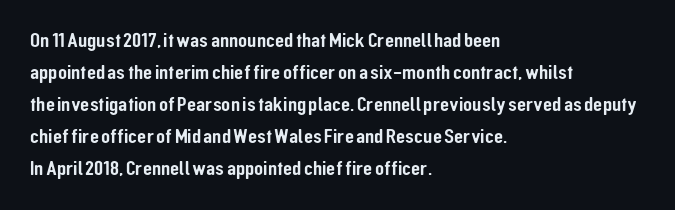
Q: Is the text italic (slanted)? A: No, it is upright.
Q: Is the text underlined? A: No.
Q: How is the paragraph aligned? A: Left-aligned.
Q: Is the spacing between letters normal or unusually wide? A: Normal.
Q: Is the spacing between lines tight, normal or loose? A: Normal.
